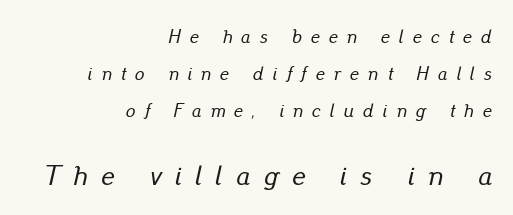
The image shows 28 px text type, italic (leaning right); set right-aligned, loose line spacing (1.94x), unusually wide letter spacing (+0.48 em), not underlined; the second (bottom) block is 1.47x larger; low stroke contrast and a small x-height.
